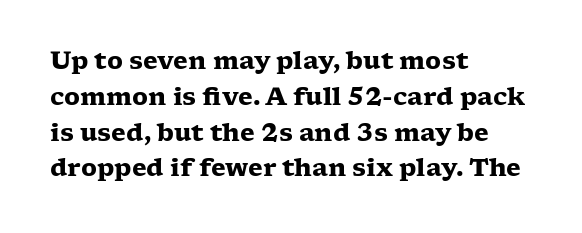
Italic: no, the glyphs are upright roman. Reading down the column, the eye jumps a familiar distance to each next line. Each row of text sits above clean, open space. Chunky letters — that's bold for sure.
